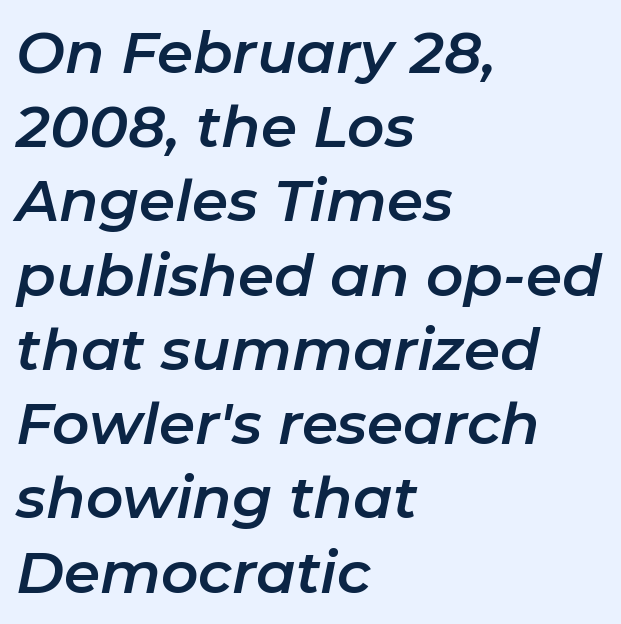
Q: Is the text italic (slanted)? A: Yes, it leans right by about 11 degrees.
Q: Is the text underlined? A: No.
Q: How is the paragraph aligned? A: Left-aligned.
Q: Is the spacing between letters normal or unusually wide? A: Normal.
Q: Is the spacing between lines tight, normal or loose? A: Normal.
Q: Width (condensed, normal, or wide)? A: Normal.
Q: Stroke contrast? A: Low.
Q: x-height? A: Medium.
Q: Monospaced? A: No.
